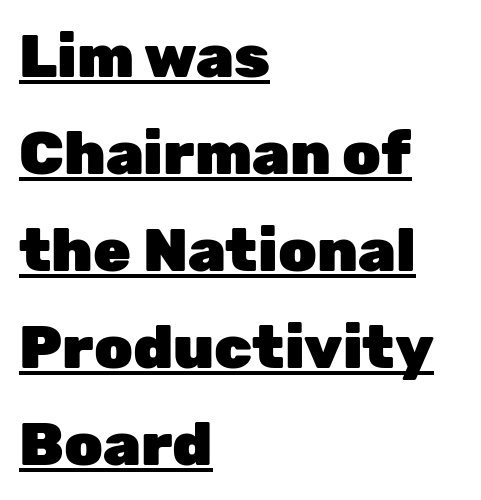
{"serif": "no", "italic": "no", "bold": "yes", "weight": "heavy", "width": "normal", "stroke_contrast": "low", "x_height": "medium", "monospaced": "no", "underline": "yes", "align": "left", "line_spacing": "normal", "line_spacing_ratio": 1.59, "letter_spacing": "normal", "letter_spacing_em": 0.0, "glyph_px": 61}
